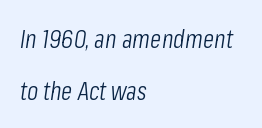
Reading down the block, your eye returns to a fixed left position each line. Is the type slanted? Yes — the strokes lean at a clear angle. Horizontal bands of white between lines are thick stripes. Is the letter spacing exaggerated? No — it looks like the ordinary default. The baseline area is clear.
